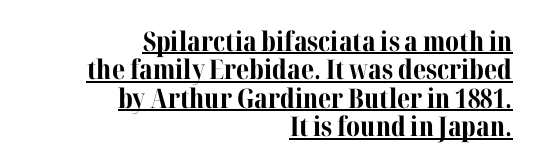
The image shows 27 px bold type, upright; set right-aligned, tight line spacing (1.05x), normal letter spacing, underlined.
